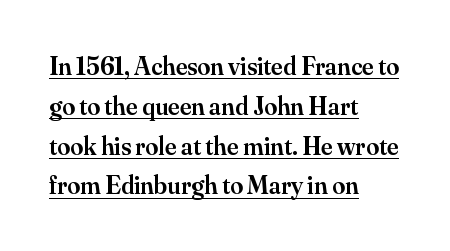
{"italic": "no", "bold": "semi", "underline": "yes", "align": "left", "line_spacing": "normal", "line_spacing_ratio": 1.53, "letter_spacing": "normal", "letter_spacing_em": 0.0, "glyph_px": 26}
